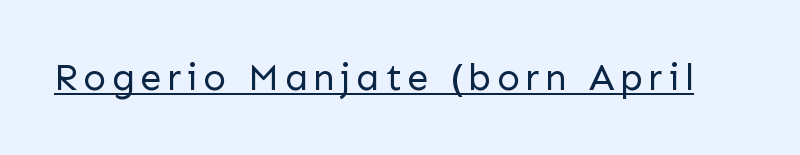
{"serif": "no", "italic": "no", "bold": "no", "weight": "regular", "width": "normal", "stroke_contrast": "low", "x_height": "medium", "monospaced": "no", "underline": "yes", "glyph_px": 38}
